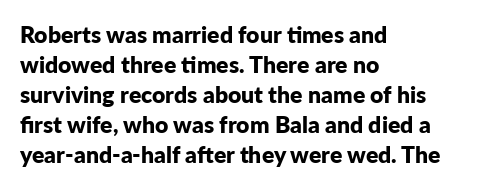
{"italic": "no", "bold": "yes", "underline": "no", "align": "left", "line_spacing": "normal", "line_spacing_ratio": 1.3, "letter_spacing": "normal", "letter_spacing_em": 0.0, "glyph_px": 23}
